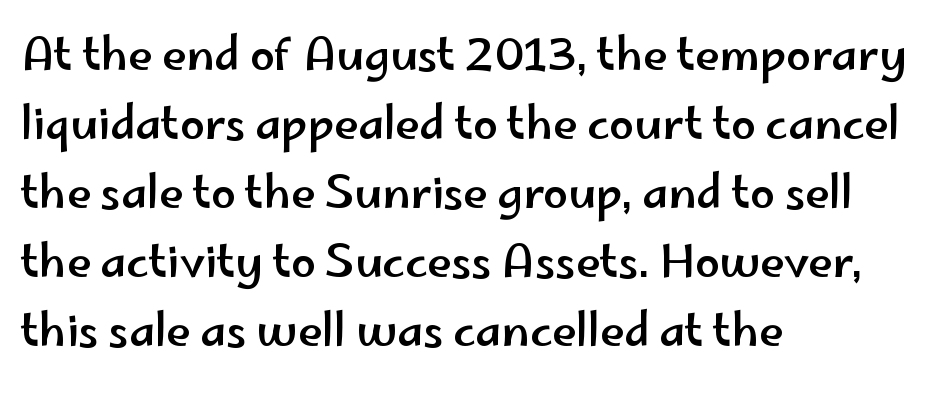
The image shows 44 px wide sans-serif type, upright; set left-aligned, normal line spacing (1.57x), normal letter spacing, not underlined; low stroke contrast and a small x-height.
